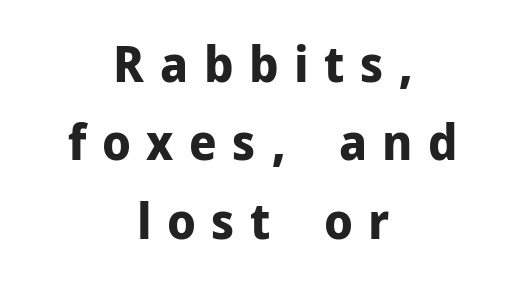
The image shows 50 px bold sans-serif type, upright; set centered, normal line spacing (1.57x), unusually wide letter spacing (+0.31 em), not underlined; low stroke contrast and a medium x-height.
